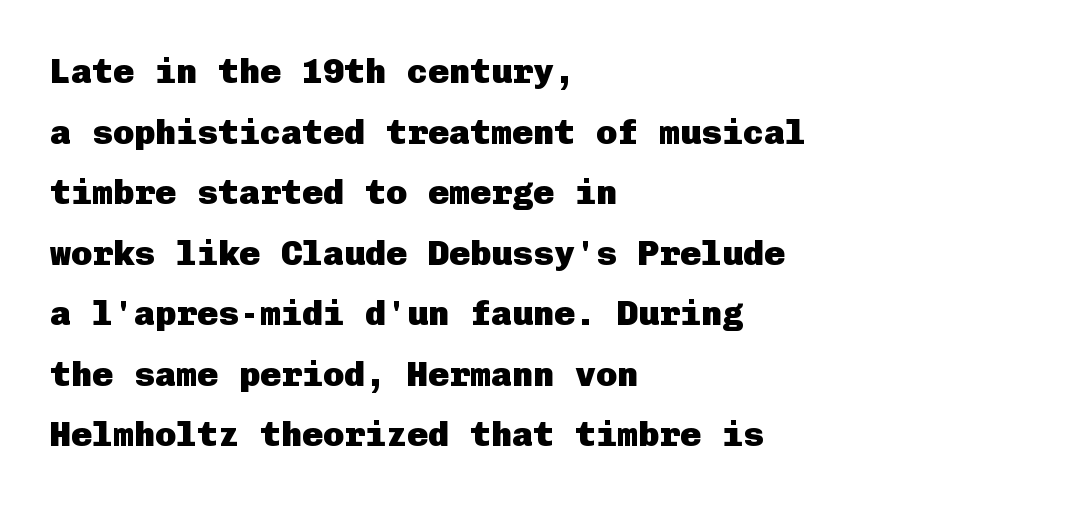
Q: Is the text bold? A: Yes.
Q: Is the text italic (slanted)? A: No, it is upright.
Q: Is the typeface a serif or a sans-serif typeface? A: Sans-serif.
Q: Is the text underlined? A: No.
Q: How is the paragraph aligned? A: Left-aligned.
Q: Is the spacing between letters normal or unusually wide? A: Normal.
Q: Width (condensed, normal, or wide)? A: Normal.
Q: Stroke contrast? A: Low.
Q: x-height? A: Medium.
